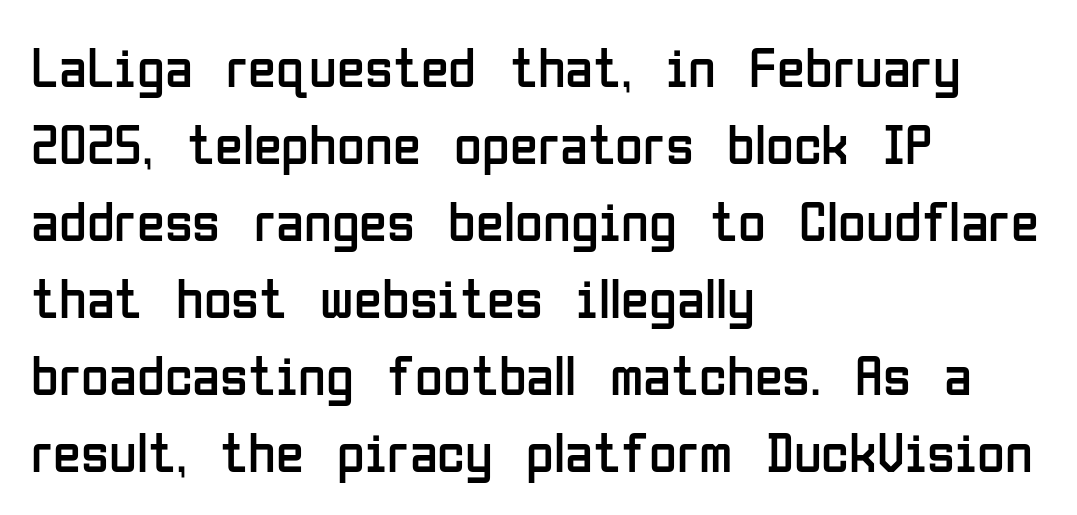
Leading: standard. These lines keep a tight, regular rhythm from letter to letter. Each stroke keeps to a modest, everyday thickness or less. The axis of the letterforms is exactly vertical.
